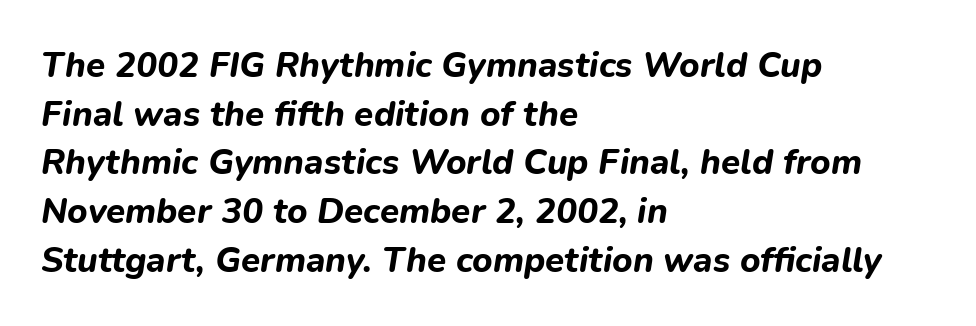
Q: Is the text bold? A: Yes.
Q: Is the text italic (slanted)? A: Yes, it leans right by about 9 degrees.
Q: Is the text underlined? A: No.
Q: How is the paragraph aligned? A: Left-aligned.
Q: Is the spacing between letters normal or unusually wide? A: Normal.
Q: Is the spacing between lines tight, normal or loose? A: Normal.
Q: Width (condensed, normal, or wide)? A: Normal.
Q: Stroke contrast? A: Low.
Q: x-height? A: Medium.
Q: Monospaced? A: No.
